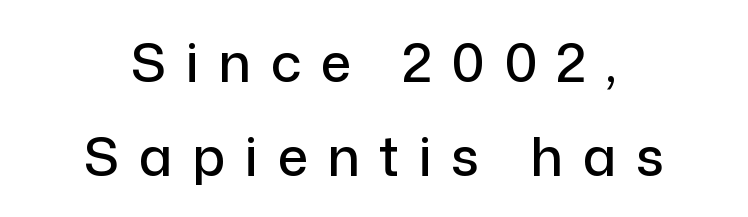
The image shows 54 px sans-serif type, upright; set centered, line spacing 1.74x, unusually wide letter spacing (+0.36 em), not underlined; low stroke contrast and a medium x-height.
